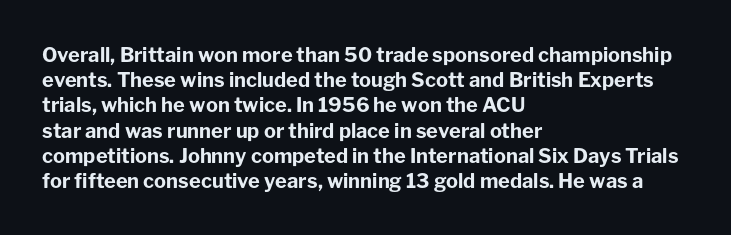
The image shows 20 px bold type, upright; set left-aligned, normal line spacing (1.26x), normal letter spacing, not underlined.
